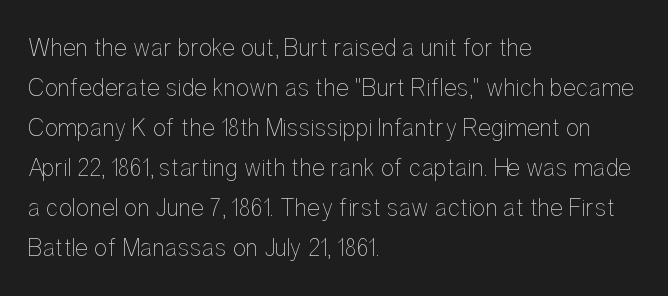
The image shows 25 px text type, upright; set left-aligned, normal line spacing (1.6x), normal letter spacing, not underlined.
